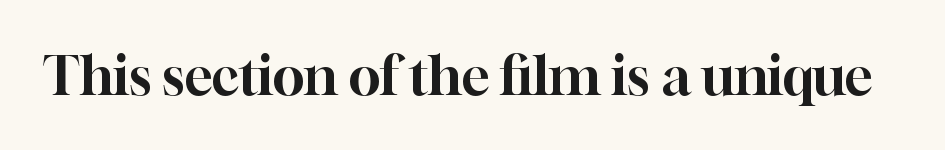
The image shows 53 px serif type, upright; set normal letter spacing, not underlined; high stroke contrast and a medium x-height.
